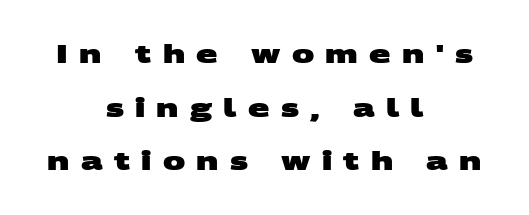
The image shows 25 px bold type; set centered, loose line spacing (2.15x), unusually wide letter spacing (+0.45 em), not underlined.
